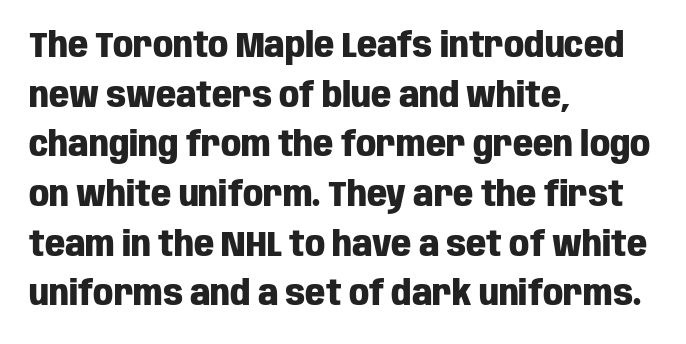
The image shows 35 px heavy, condensed sans-serif type, upright; set left-aligned, normal line spacing (1.42x), normal letter spacing, not underlined; low stroke contrast and a large x-height.
